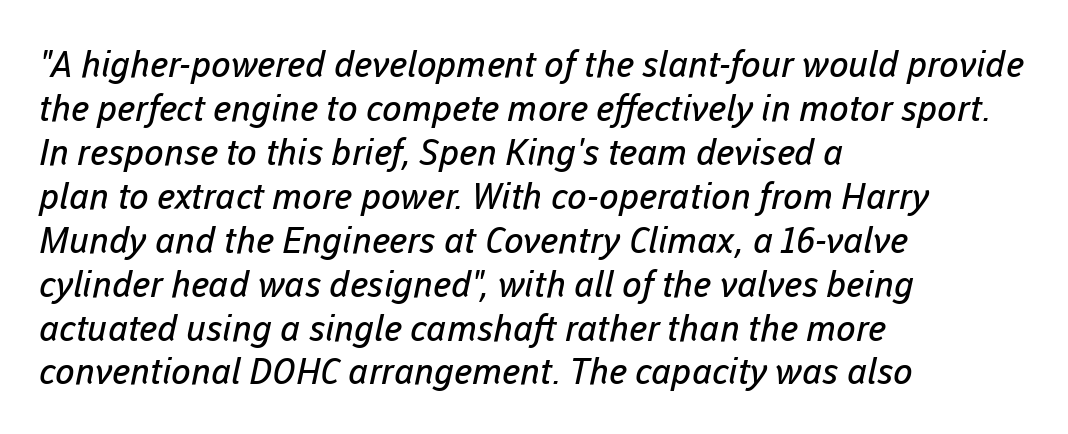
Q: Is the text bold? A: No.
Q: Is the typeface a serif or a sans-serif typeface? A: Sans-serif.
Q: Is the text underlined? A: No.
Q: How is the paragraph aligned? A: Left-aligned.
Q: Is the spacing between letters normal or unusually wide? A: Normal.
Q: Width (condensed, normal, or wide)? A: Normal.
Q: Stroke contrast? A: Low.
Q: x-height? A: Medium.
Q: Monospaced? A: No.
